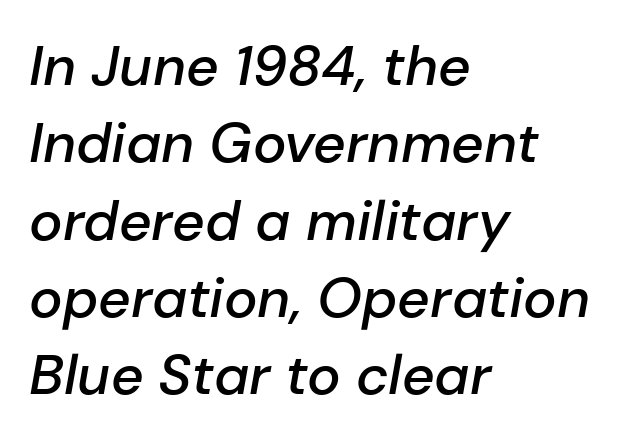
The image shows 56 px semibold type, italic (leaning right); set left-aligned, normal line spacing (1.38x), normal letter spacing, not underlined; low stroke contrast and a medium x-height.
